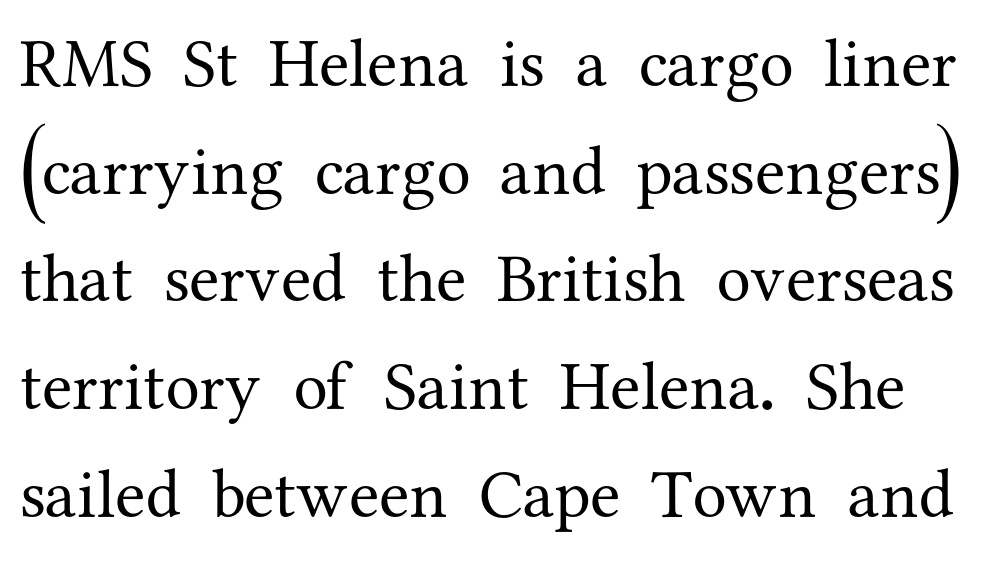
Short note: letters normally spaced. Regarding leading, the lines here are spaced in the standard way. Anything drawn beneath the words? Only blank space. Rendered with straight, roman letterforms.
